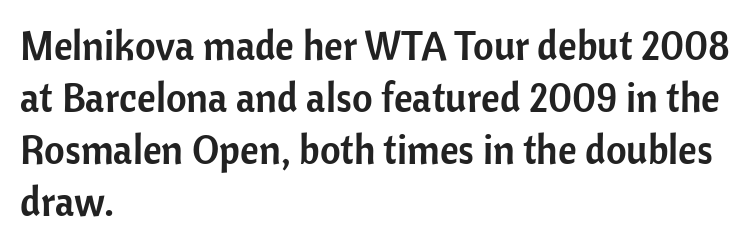
Q: Is the text italic (slanted)? A: No, it is upright.
Q: Is the typeface a serif or a sans-serif typeface? A: Sans-serif.
Q: Is the text underlined? A: No.
Q: How is the paragraph aligned? A: Left-aligned.
Q: Is the spacing between letters normal or unusually wide? A: Normal.
Q: Is the spacing between lines tight, normal or loose? A: Normal.
Q: Width (condensed, normal, or wide)? A: Normal.
Q: Stroke contrast? A: Low.
Q: x-height? A: Medium.
Q: Monospaced? A: No.
